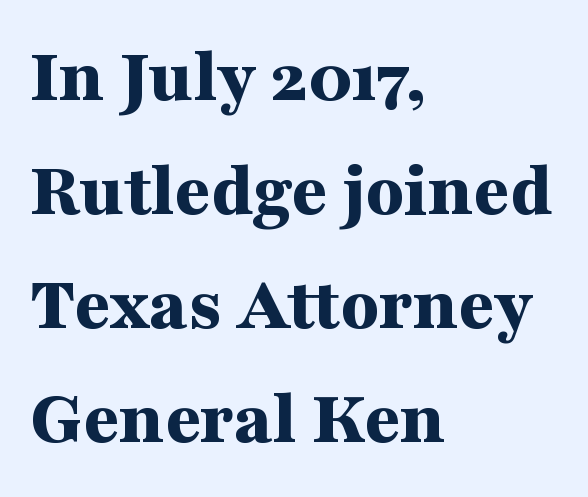
{"serif": "yes", "italic": "no", "bold": "yes", "weight": "bold", "width": "wide", "stroke_contrast": "medium", "x_height": "medium", "monospaced": "no", "underline": "no", "align": "left", "line_spacing": "normal", "line_spacing_ratio": 1.46, "letter_spacing": "normal", "letter_spacing_em": 0.0, "glyph_px": 78}
